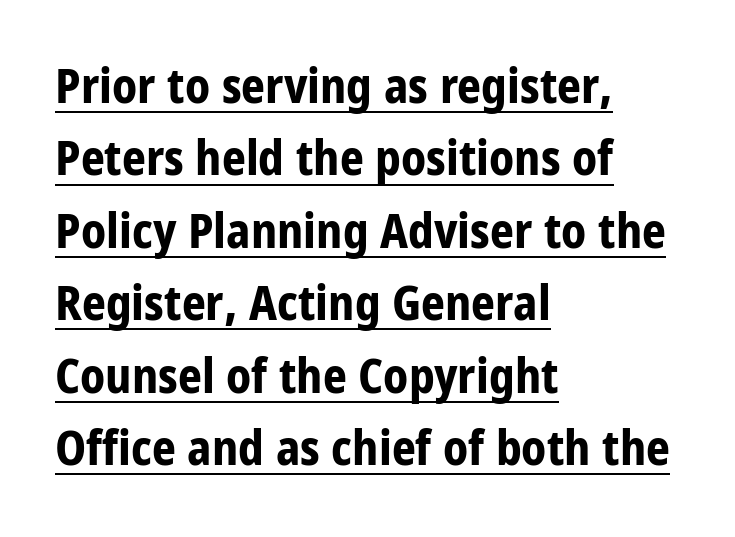
{"serif": "no", "italic": "no", "bold": "yes", "weight": "bold", "width": "condensed", "stroke_contrast": "low", "x_height": "large", "monospaced": "no", "underline": "yes", "align": "left", "line_spacing": "normal", "line_spacing_ratio": 1.54, "letter_spacing": "normal", "letter_spacing_em": 0.0, "glyph_px": 47}
